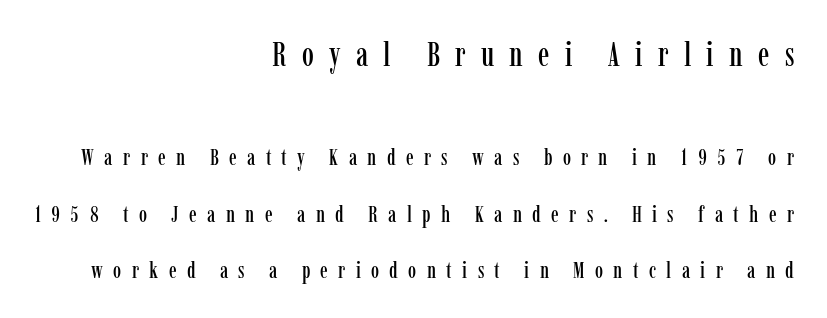
The image shows 34 px condensed serif type, upright; set right-aligned, loose line spacing (2.45x), unusually wide letter spacing (+0.45 em), not underlined; the first (top) block is 1.48x larger; low stroke contrast and a medium x-height.
